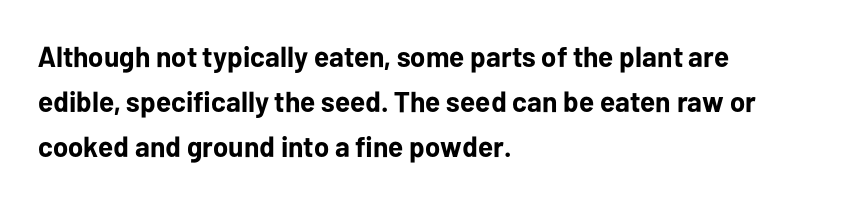
The image shows 29 px bold sans-serif type, upright; set left-aligned, normal line spacing (1.56x), normal letter spacing, not underlined; low stroke contrast and a medium x-height.
